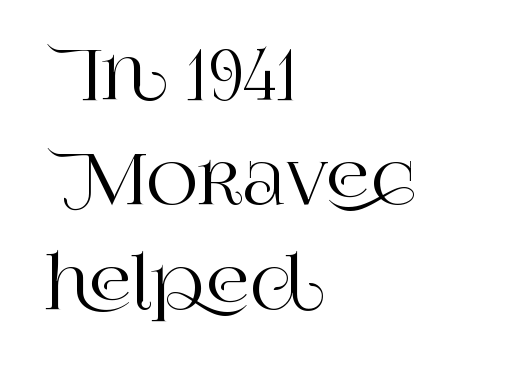
{"serif": "yes", "italic": "no", "width": "normal", "stroke_contrast": "high", "x_height": "large", "monospaced": "no", "underline": "no", "align": "left", "line_spacing": "normal", "line_spacing_ratio": 1.49, "letter_spacing": "normal", "letter_spacing_em": 0.0, "glyph_px": 70}
